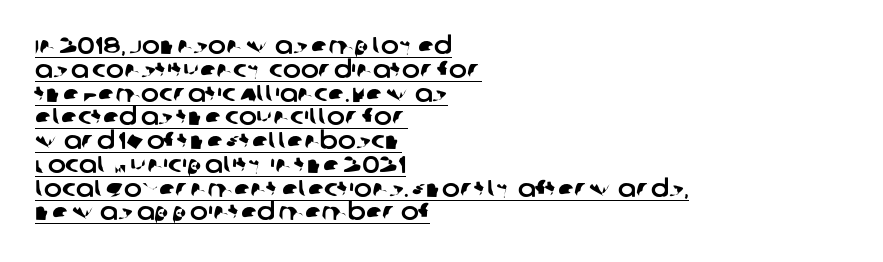
This rendering features underlined lettering. Students, note that the glyphs here touch the page at normal intervals. Baseline-to-baseline distance is barely more than the letter height. The setting favours the left margin, as ordinary paragraphs usually do.
